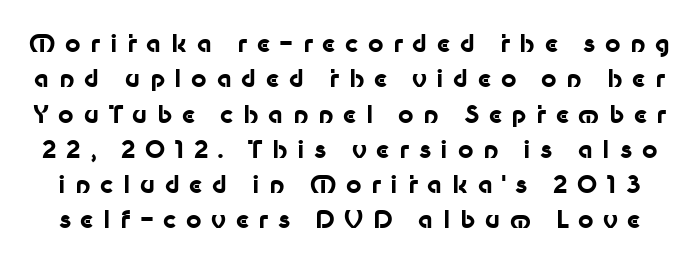
{"italic": "no", "bold": "yes", "underline": "no", "line_spacing": "normal", "line_spacing_ratio": 1.47, "letter_spacing": "wide", "letter_spacing_em": 0.4, "glyph_px": 24}
